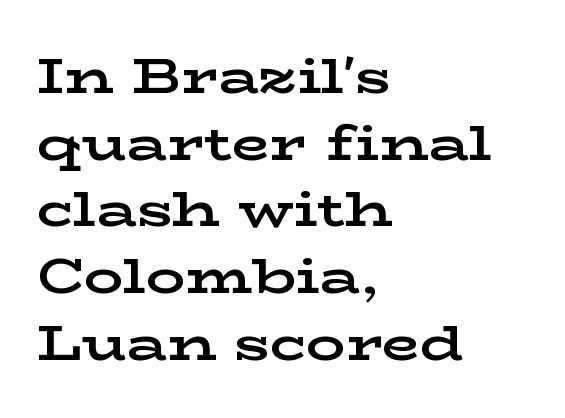
{"serif": "yes", "italic": "no", "bold": "yes", "weight": "bold", "width": "wide", "stroke_contrast": "low", "x_height": "medium", "monospaced": "no", "underline": "no", "align": "left", "line_spacing": "normal", "line_spacing_ratio": 1.36, "letter_spacing": "normal", "letter_spacing_em": 0.0, "glyph_px": 49}
